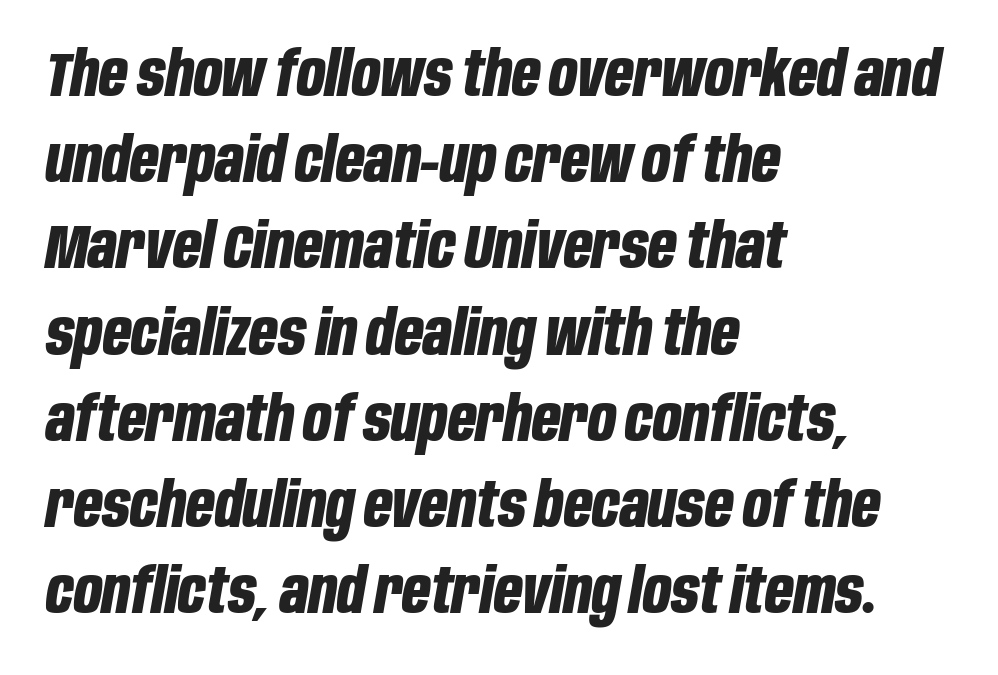
The image shows 62 px bold, condensed type, italic (leaning right); set left-aligned, normal line spacing (1.39x), normal letter spacing, not underlined; low stroke contrast and a large x-height.
